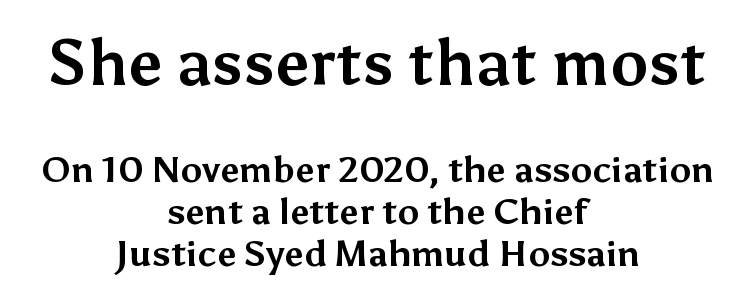
You'd pick this weight for a headline — it's a proper bold. Nope, no serifs anywhere on these letters. The passage shown has conventional tracking throughout. Each letter keeps its own natural width here, so spacing adapts to shape. These two chunks differ in scale, with the top chunk taking the larger measure.
